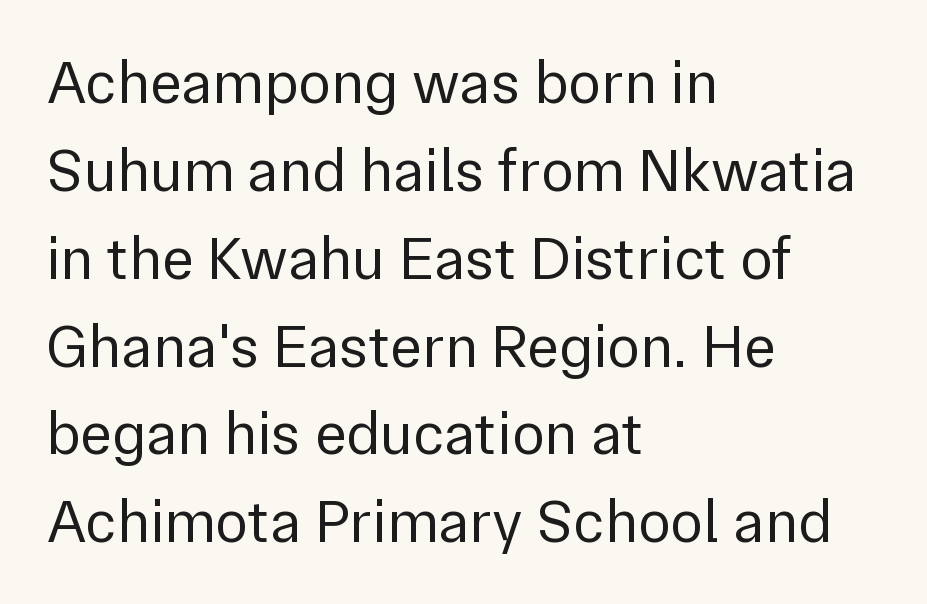
{"serif": "no", "italic": "no", "bold": "no", "weight": "regular", "width": "normal", "stroke_contrast": "low", "x_height": "medium", "monospaced": "no", "underline": "no", "align": "left", "line_spacing": "normal", "line_spacing_ratio": 1.44, "letter_spacing": "normal", "letter_spacing_em": 0.0, "glyph_px": 61}
